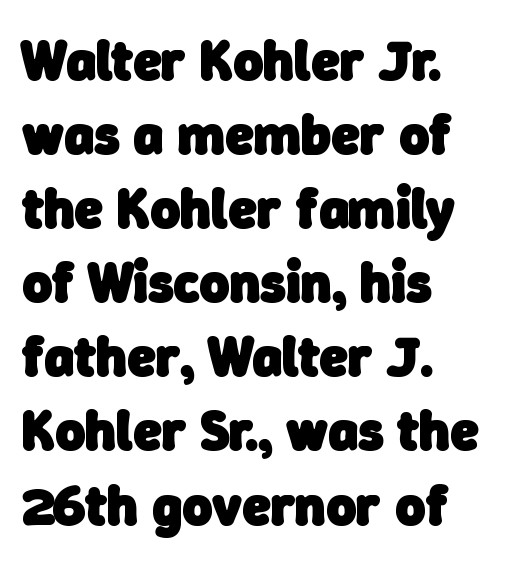
The image shows 57 px heavy sans-serif type; set left-aligned, normal line spacing (1.3x), normal letter spacing, not underlined; low stroke contrast and a medium x-height.
